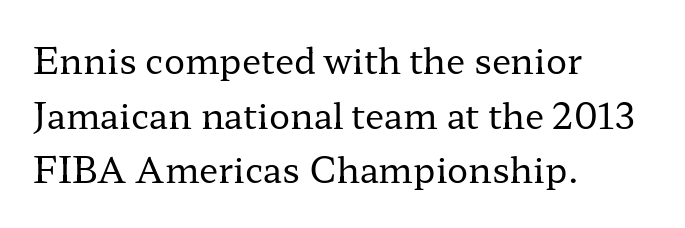
The image shows 35 px regular-weight, wide serif type, upright; set left-aligned, normal line spacing (1.56x), normal letter spacing, not underlined; low stroke contrast and a medium x-height.
